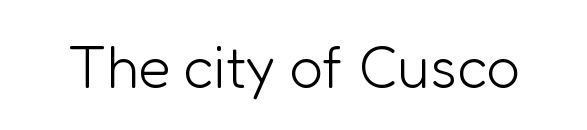
Q: Is the text bold? A: No.
Q: Is the text italic (slanted)? A: No, it is upright.
Q: Is the typeface a serif or a sans-serif typeface? A: Sans-serif.
Q: Is the text underlined? A: No.
Q: Is the spacing between letters normal or unusually wide? A: Normal.
Q: Width (condensed, normal, or wide)? A: Normal.
Q: Stroke contrast? A: Low.
Q: x-height? A: Medium.
Q: Monospaced? A: No.
